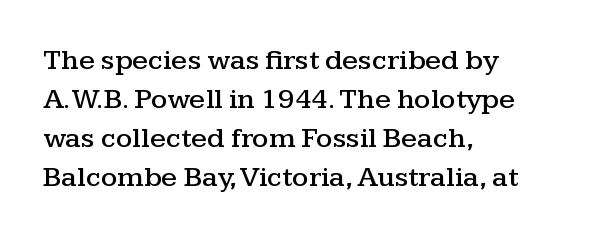
The image shows 29 px wide serif type, upright; set left-aligned, normal line spacing (1.34x), normal letter spacing, not underlined; medium stroke contrast and a medium x-height.
